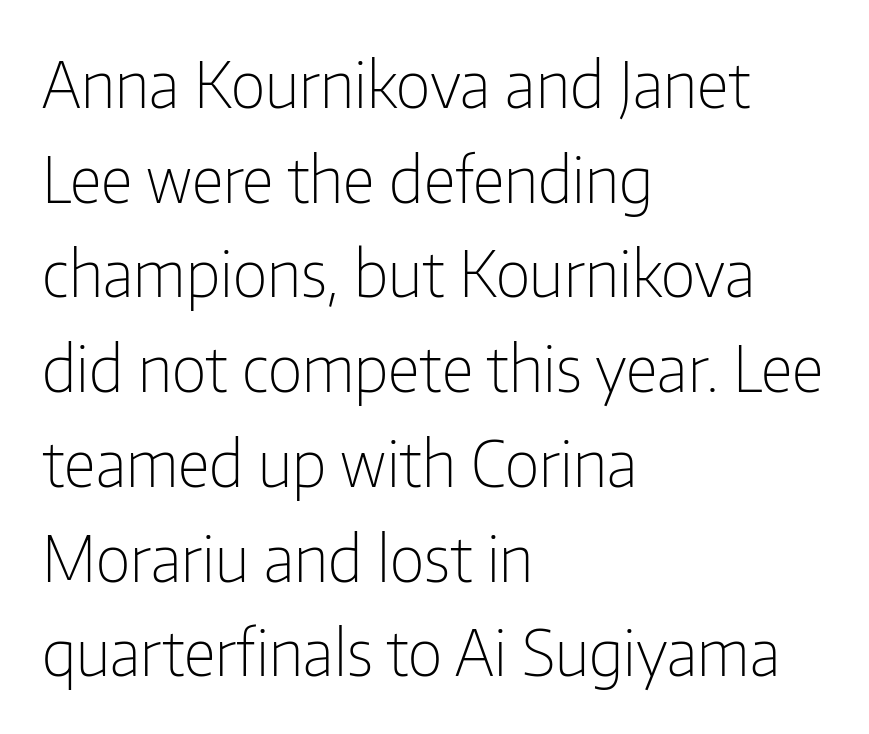
The image shows 64 px light, condensed sans-serif type, upright; set left-aligned, normal line spacing (1.48x), normal letter spacing, not underlined; low stroke contrast and a medium x-height.
